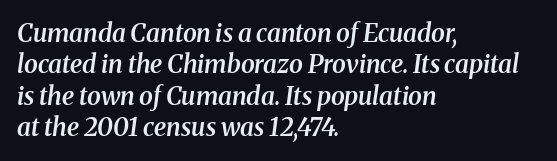
These lines keep a tight, regular rhythm from letter to letter. Glance below the letters and you will spot only blank space. The passage shown is semibold, sitting just below true bold. The text carries the slant typical of an italic or oblique font. The lines are quadded left.
